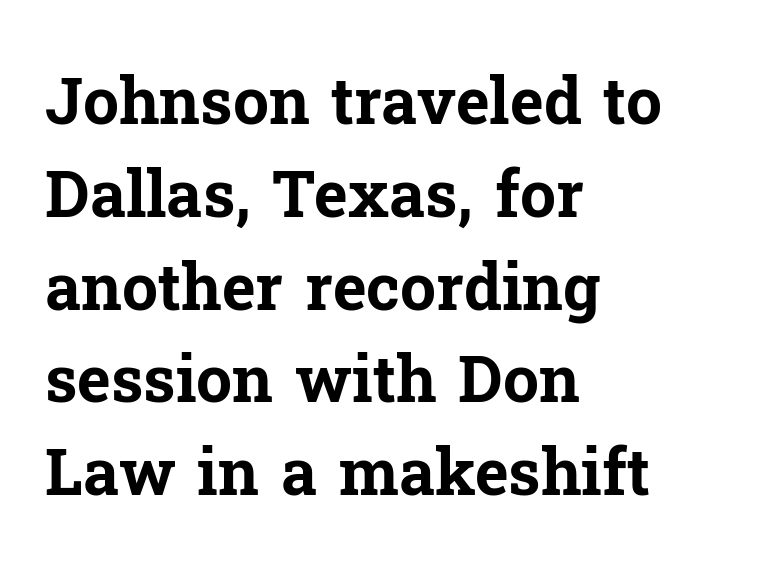
The image shows 64 px bold serif type, upright; set left-aligned, normal line spacing (1.45x), normal letter spacing, not underlined; low stroke contrast and a medium x-height.
